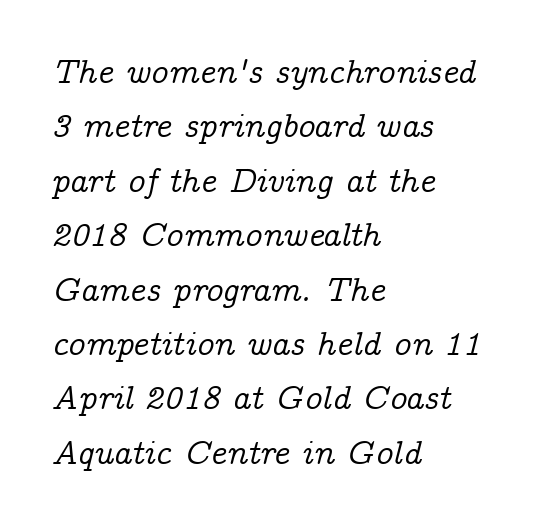
{"serif": "yes", "italic": "yes", "lean": "right", "slant_degrees": 14, "width": "normal", "stroke_contrast": "low", "x_height": "medium", "monospaced": "no", "underline": "no", "align": "left", "line_spacing": "normal", "line_spacing_ratio": 1.6, "letter_spacing": "normal", "letter_spacing_em": 0.0, "glyph_px": 34}
